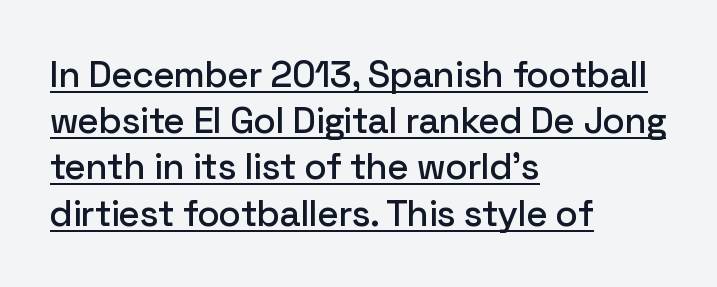
{"serif": "no", "italic": "no", "width": "normal", "stroke_contrast": "low", "x_height": "medium", "monospaced": "no", "underline": "yes", "align": "left", "line_spacing": "normal", "line_spacing_ratio": 1.25, "letter_spacing": "normal", "letter_spacing_em": 0.0, "glyph_px": 37}
